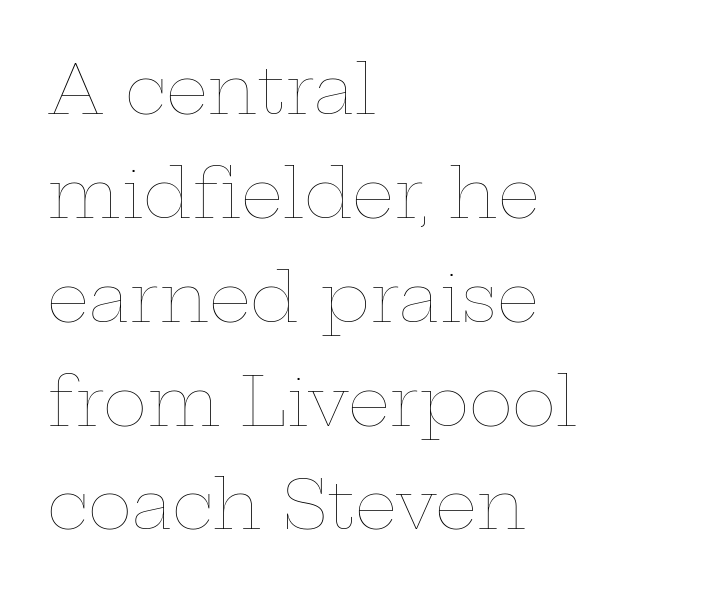
The image shows 67 px thin, wide type, upright; set left-aligned, normal line spacing (1.55x), normal letter spacing, not underlined; low stroke contrast and a medium x-height.
